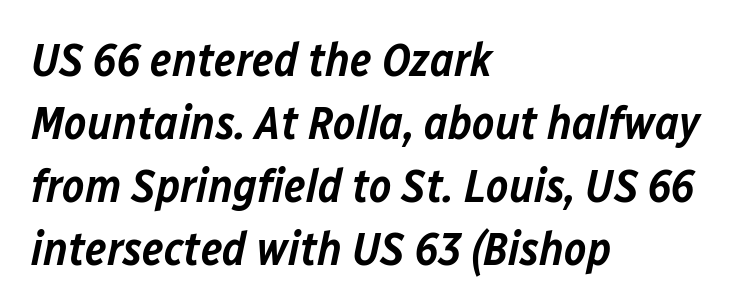
Q: Is the text bold? A: Semi-bold.
Q: Is the text italic (slanted)? A: Yes, it leans right by about 12 degrees.
Q: Is the text underlined? A: No.
Q: How is the paragraph aligned? A: Left-aligned.
Q: Is the spacing between letters normal or unusually wide? A: Normal.
Q: Is the spacing between lines tight, normal or loose? A: Normal.
Q: Width (condensed, normal, or wide)? A: Normal.
Q: Stroke contrast? A: Low.
Q: x-height? A: Medium.
Q: Monospaced? A: No.
